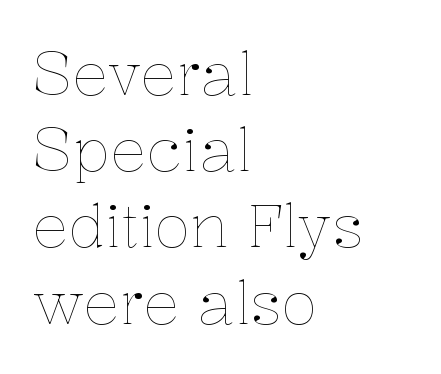
The image shows 60 px thin type, upright; set left-aligned, normal line spacing (1.27x), normal letter spacing, not underlined; low stroke contrast and a medium x-height.
